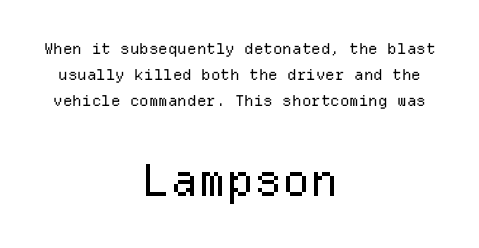
The image shows 44 px regular-weight sans-serif type, upright, monospaced; set centered, line spacing 1.73x, normal letter spacing, not underlined; the second (bottom) block is 2.93x larger; low stroke contrast and a medium x-height.
